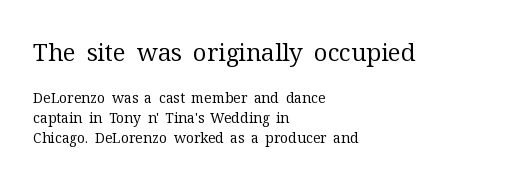
{"italic": "no", "bold": "no", "underline": "no", "align": "left", "line_spacing": "normal", "line_spacing_ratio": 1.42, "letter_spacing": "normal", "letter_spacing_em": 0.0, "larger_block": "first", "size_ratio": 1.71, "glyph_px": 24}
